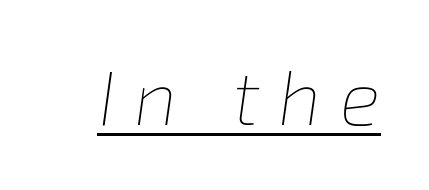
The image shows 76 px thin type, italic (leaning right); set unusually wide letter spacing (+0.25 em), underlined; low stroke contrast and a medium x-height.
